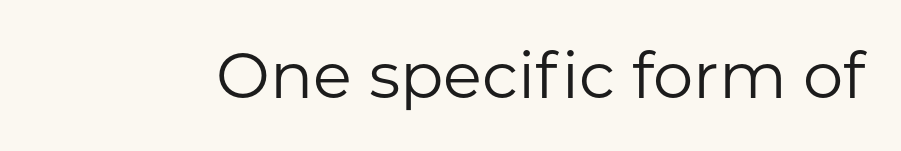
The image shows 64 px regular-weight sans-serif type, upright; set normal letter spacing, not underlined; low stroke contrast and a medium x-height.
